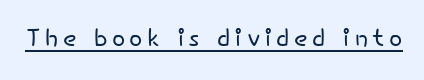
{"serif": "no", "italic": "no", "bold": "no", "weight": "light", "width": "normal", "stroke_contrast": "low", "x_height": "small", "monospaced": "no", "underline": "yes", "glyph_px": 35}
